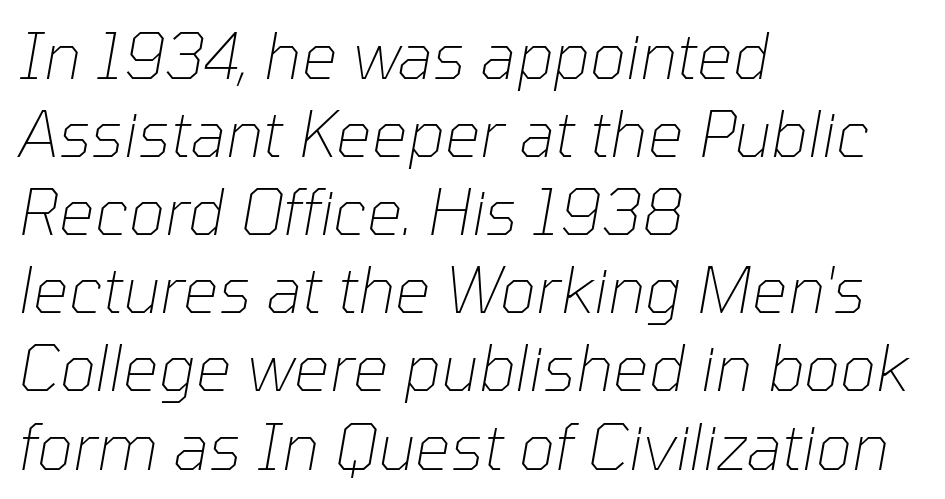
The image shows 63 px thin type, italic (leaning right); set left-aligned, line spacing 1.24x, normal letter spacing, not underlined; low stroke contrast and a medium x-height.
